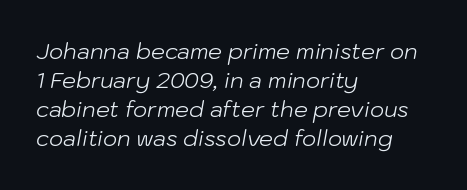
Clear beneath every line of the passage. You can tell it's italic because the verticals aren't actually vertical. Whoever set this chose a conventional vertical rhythm. The typeface has the unassuming heft of standard copy or less. Casual observation: everything's shoved over to the left. Glyph-to-glyph distance matches everyday printed text.
